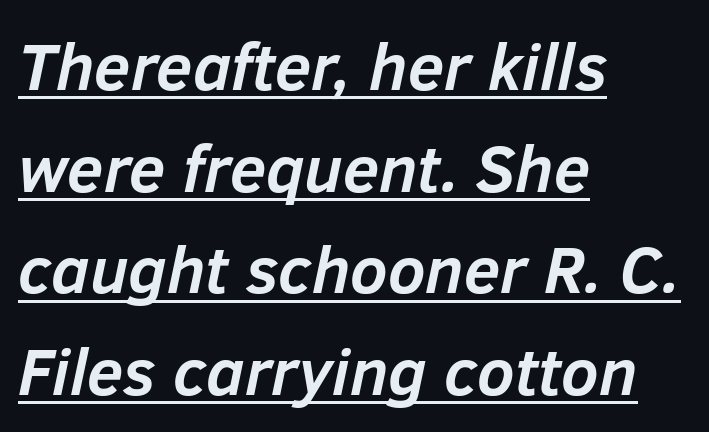
Plenty of ink on the page — the face is bold. The passage shown is typed in a proportional face where columns would drift. Between one letter and the next there's only the usual sliver of space. In terms of leading, this rendering sits right in the middle.
